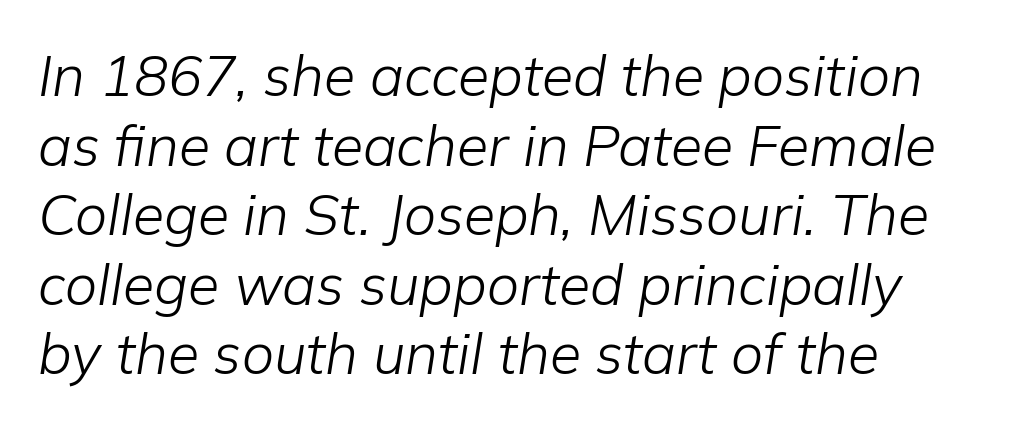
Q: Is the text bold? A: No.
Q: Is the text italic (slanted)? A: Yes, it leans right by about 9 degrees.
Q: Is the text underlined? A: No.
Q: Is the spacing between letters normal or unusually wide? A: Normal.
Q: Width (condensed, normal, or wide)? A: Normal.
Q: Stroke contrast? A: Low.
Q: x-height? A: Medium.
Q: Monospaced? A: No.
